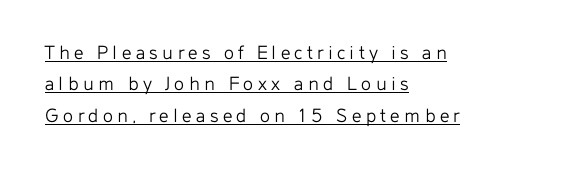
{"italic": "no", "bold": "no", "underline": "yes", "align": "left", "line_spacing": "normal", "line_spacing_ratio": 1.5, "letter_spacing": "wide", "letter_spacing_em": 0.21, "glyph_px": 21}
